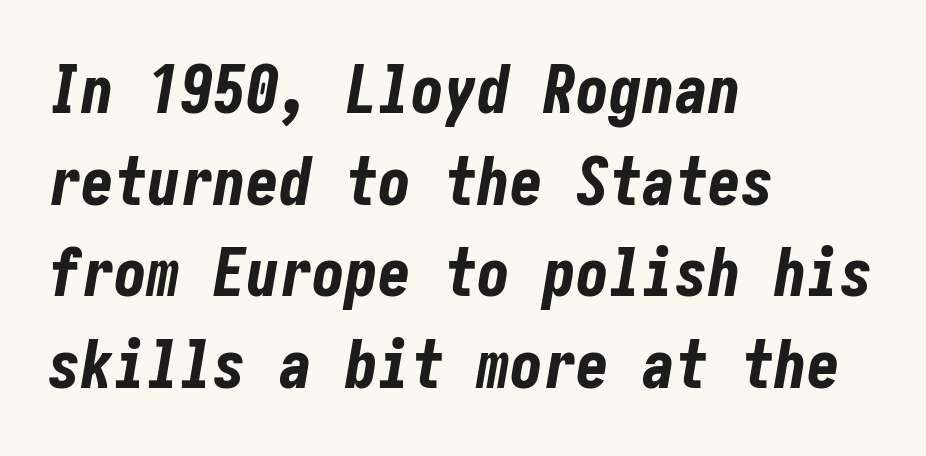
In terms of posture, this sample is oblique. The rendering uses a moderate line-height, typical for paragraphs. The space directly below the letters is spotless. Heft: maximum for text — a bold.
